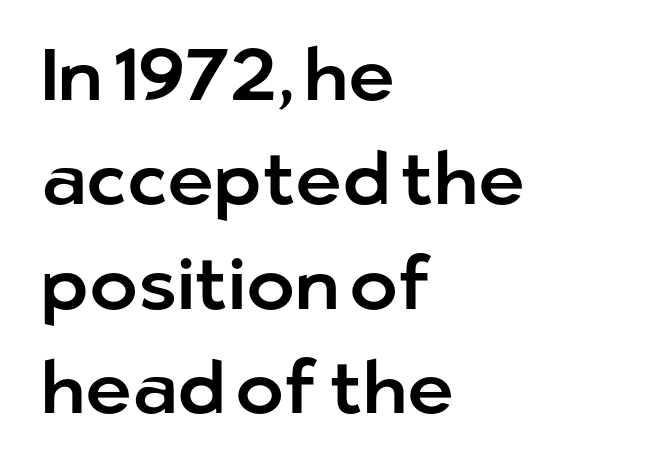
Q: Is the text italic (slanted)? A: No, it is upright.
Q: Is the typeface a serif or a sans-serif typeface? A: Sans-serif.
Q: Is the text underlined? A: No.
Q: How is the paragraph aligned? A: Left-aligned.
Q: Is the spacing between letters normal or unusually wide? A: Normal.
Q: Is the spacing between lines tight, normal or loose? A: Normal.
Q: Width (condensed, normal, or wide)? A: Normal.
Q: Stroke contrast? A: Low.
Q: x-height? A: Medium.
Q: Monospaced? A: No.
